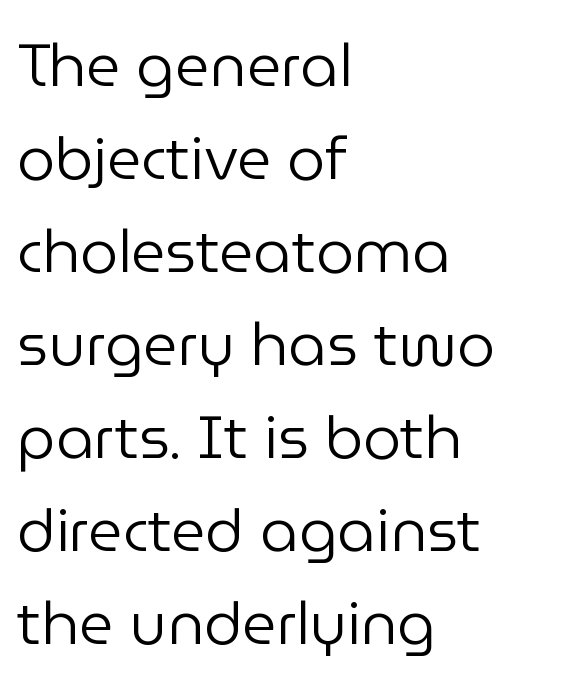
The image shows 60 px regular-weight sans-serif type, upright; set left-aligned, normal line spacing (1.55x), normal letter spacing, not underlined; low stroke contrast and a medium x-height.
